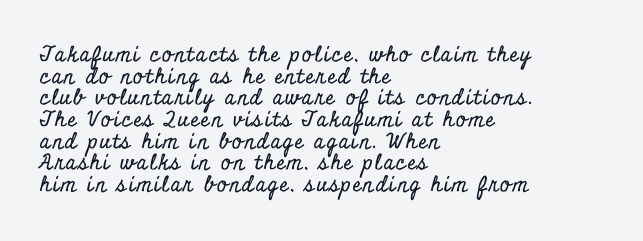
Q: Is the text italic (slanted)? A: Yes.
Q: Is the text underlined? A: No.
Q: How is the paragraph aligned? A: Left-aligned.
Q: Is the spacing between lines tight, normal or loose? A: Tight.
